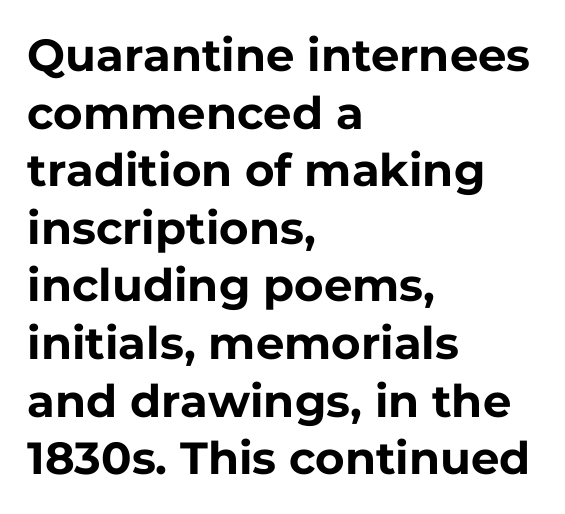
Q: Is the text bold? A: Yes.
Q: Is the text italic (slanted)? A: No, it is upright.
Q: Is the typeface a serif or a sans-serif typeface? A: Sans-serif.
Q: Is the text underlined? A: No.
Q: How is the paragraph aligned? A: Left-aligned.
Q: Is the spacing between letters normal or unusually wide? A: Normal.
Q: Is the spacing between lines tight, normal or loose? A: Normal.
Q: Width (condensed, normal, or wide)? A: Normal.
Q: Stroke contrast? A: Low.
Q: x-height? A: Medium.
Q: Monospaced? A: No.
